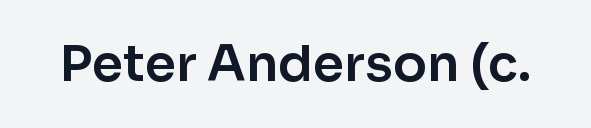
The image shows 50 px sans-serif type, upright; set normal letter spacing, not underlined; low stroke contrast and a medium x-height.
